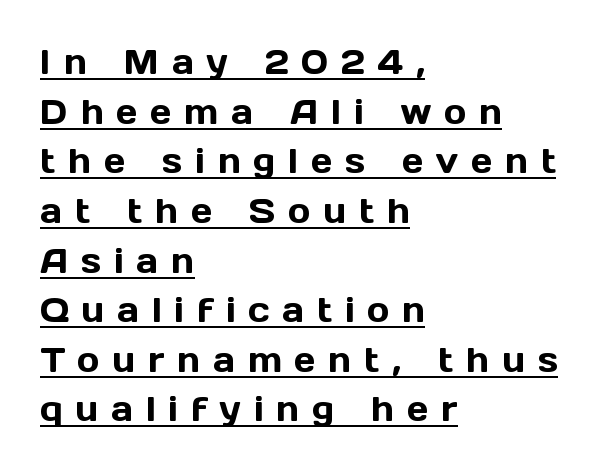
{"serif": "no", "italic": "no", "width": "normal", "x_height": "medium", "monospaced": "no", "underline": "yes", "align": "left", "line_spacing": "normal", "line_spacing_ratio": 1.46, "letter_spacing": "wide", "letter_spacing_em": 0.37, "glyph_px": 34}
